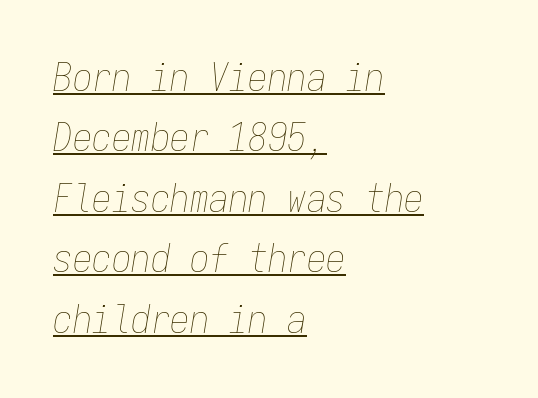
{"italic": "yes", "lean": "right", "slant_degrees": 9, "bold": "no", "weight": "thin", "width": "condensed", "stroke_contrast": "low", "x_height": "medium", "monospaced": "yes", "underline": "yes", "align": "left", "line_spacing": "normal", "line_spacing_ratio": 1.55, "letter_spacing": "normal", "letter_spacing_em": 0.0, "glyph_px": 39}
